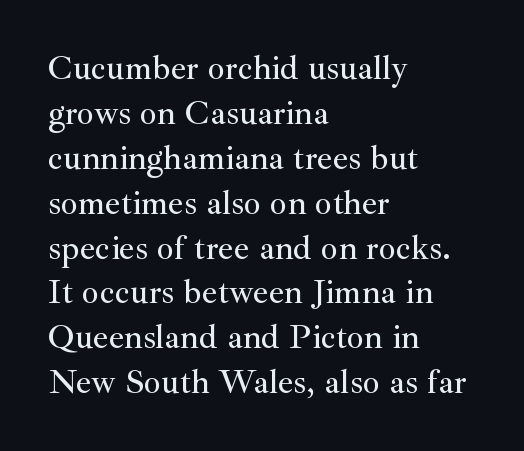
Q: Is the text italic (slanted)? A: No, it is upright.
Q: Is the typeface a serif or a sans-serif typeface? A: Serif.
Q: Is the text underlined? A: No.
Q: How is the paragraph aligned? A: Left-aligned.
Q: Is the spacing between letters normal or unusually wide? A: Normal.
Q: Is the spacing between lines tight, normal or loose? A: Normal.
Q: Width (condensed, normal, or wide)? A: Normal.
Q: Stroke contrast? A: Medium.
Q: x-height? A: Small.
Q: Monospaced? A: No.
